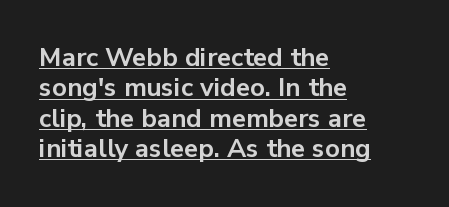
A classic flush-left, rag-right setting is used for this passage. The lettering is marked with a stroke running underneath it. Bold? Absolutely — the strokes are thick and heavy. Is the letter spacing exaggerated? No — it looks like the ordinary default. Designer's note — italics off, roman on.
